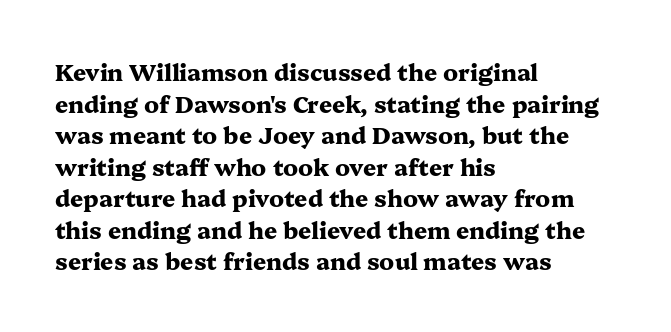
{"italic": "no", "bold": "yes", "underline": "no", "align": "left", "line_spacing": "normal", "line_spacing_ratio": 1.37, "letter_spacing": "normal", "letter_spacing_em": 0.0, "glyph_px": 23}
